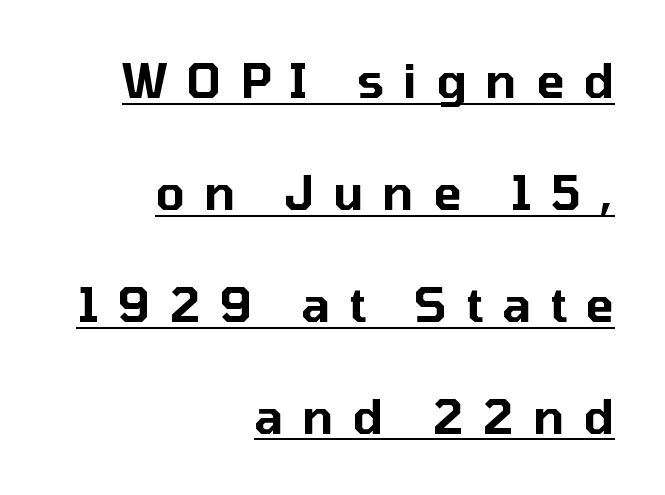
In terms of posture, this sample is upright. If you measured baseline to baseline, you'd find a long distance. Loose tracking; the words dissolve into strings of separated letters. Compared with a flush-left layout, this one pins lines to the opposite, right side. The rendering uses natural spacing where letterforms have individual widths. The passage shown is underscored from start to finish.
